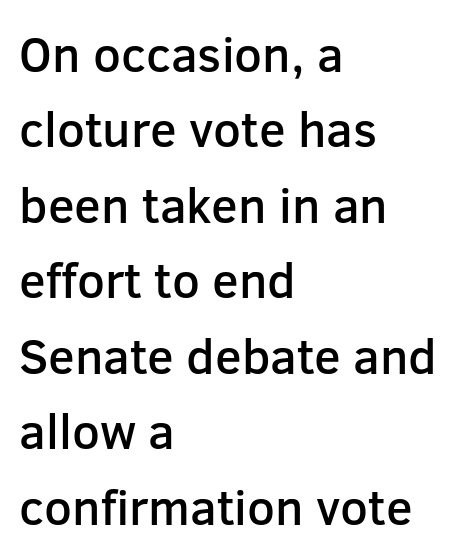
The image shows 49 px semibold sans-serif type, upright; set left-aligned, normal line spacing (1.54x), normal letter spacing, not underlined; low stroke contrast and a medium x-height.
